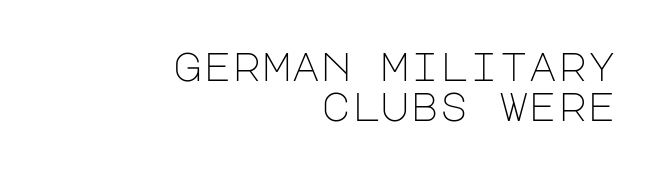
Q: Is the text bold? A: No.
Q: Is the text italic (slanted)? A: No, it is upright.
Q: Is the typeface a serif or a sans-serif typeface? A: Sans-serif.
Q: Is the text underlined? A: No.
Q: How is the paragraph aligned? A: Right-aligned.
Q: Is the spacing between letters normal or unusually wide? A: Normal.
Q: Is the spacing between lines tight, normal or loose? A: Tight.
Q: Width (condensed, normal, or wide)? A: Normal.
Q: Stroke contrast? A: Low.
Q: x-height? A: Large.
